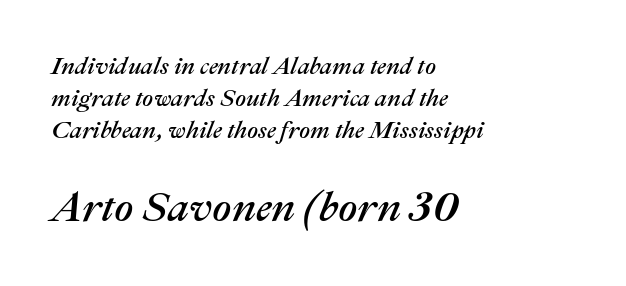
Quick note: underline off. Observe the ordinary spacing: letters are neighbours, not strangers. Top chunk: small. Bottom chunk: large. Italic: yes, the glyphs are oblique. The rendering uses natural spacing where letterforms have individual widths. The rendering anchors every line to the left-hand side.
